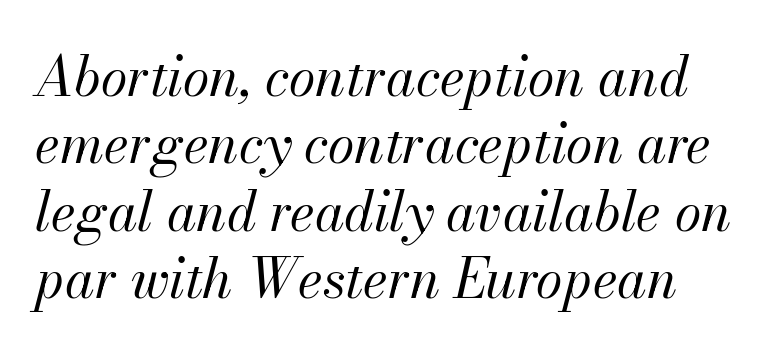
{"italic": "yes", "lean": "right", "slant_degrees": 13, "bold": "no", "weight": "regular", "width": "normal", "stroke_contrast": "medium", "x_height": "small", "monospaced": "no", "underline": "no", "line_spacing": "normal", "line_spacing_ratio": 1.25, "letter_spacing": "normal", "letter_spacing_em": 0.0, "glyph_px": 54}
